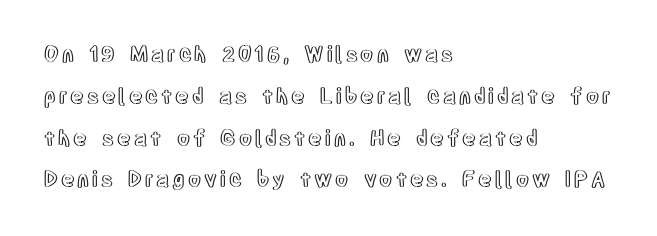
{"italic": "no", "underline": "no", "align": "left", "line_spacing": "loose", "line_spacing_ratio": 1.99, "glyph_px": 21}
